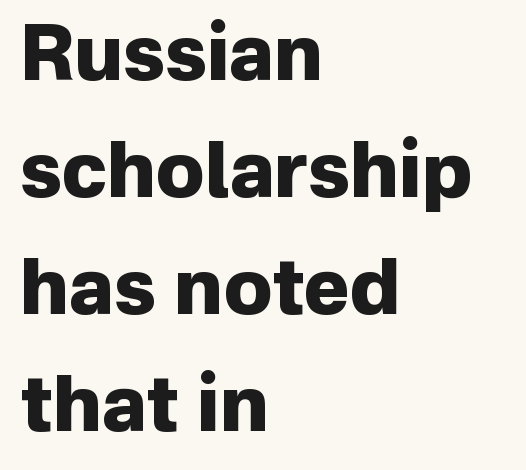
The image shows 77 px heavy sans-serif type, upright; set left-aligned, normal line spacing (1.52x), normal letter spacing, not underlined; low stroke contrast and a medium x-height.
